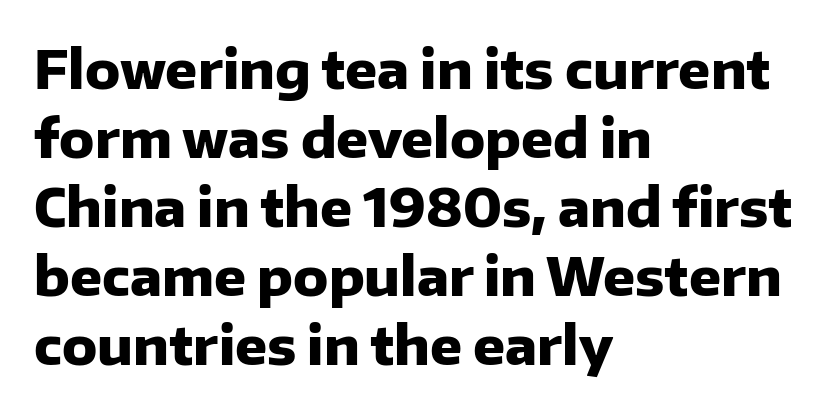
The image shows 53 px heavy sans-serif type, upright; set left-aligned, normal line spacing (1.3x), normal letter spacing, not underlined; low stroke contrast and a medium x-height.
